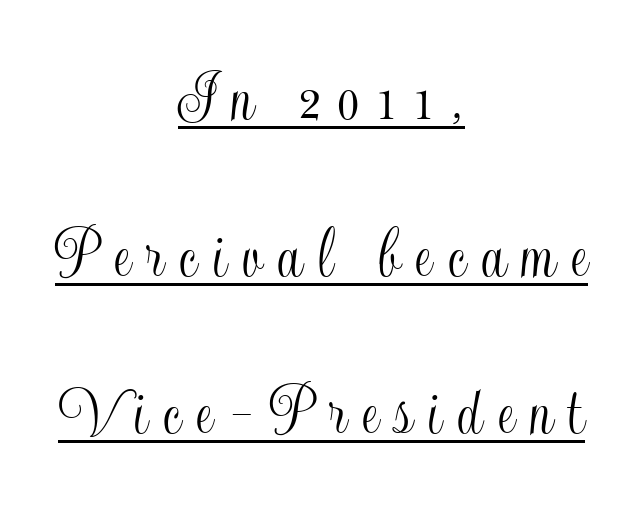
Both edges are ragged and mirror each other, which tells us the setting is centered. Note the varied advance widths — an 'i' is clearly narrower than an 'm'. Line spacing here is loose. Characters follow at a spacing far wider than the type designer built in. This rendering features underlined lettering.
